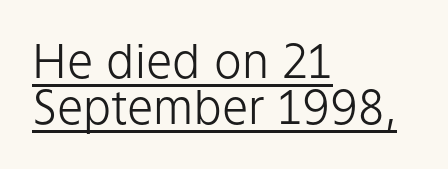
{"serif": "no", "italic": "no", "bold": "no", "weight": "light", "width": "normal", "stroke_contrast": "low", "x_height": "medium", "monospaced": "no", "underline": "yes", "align": "left", "line_spacing": "tight", "line_spacing_ratio": 0.98, "letter_spacing": "normal", "letter_spacing_em": 0.0, "glyph_px": 47}
